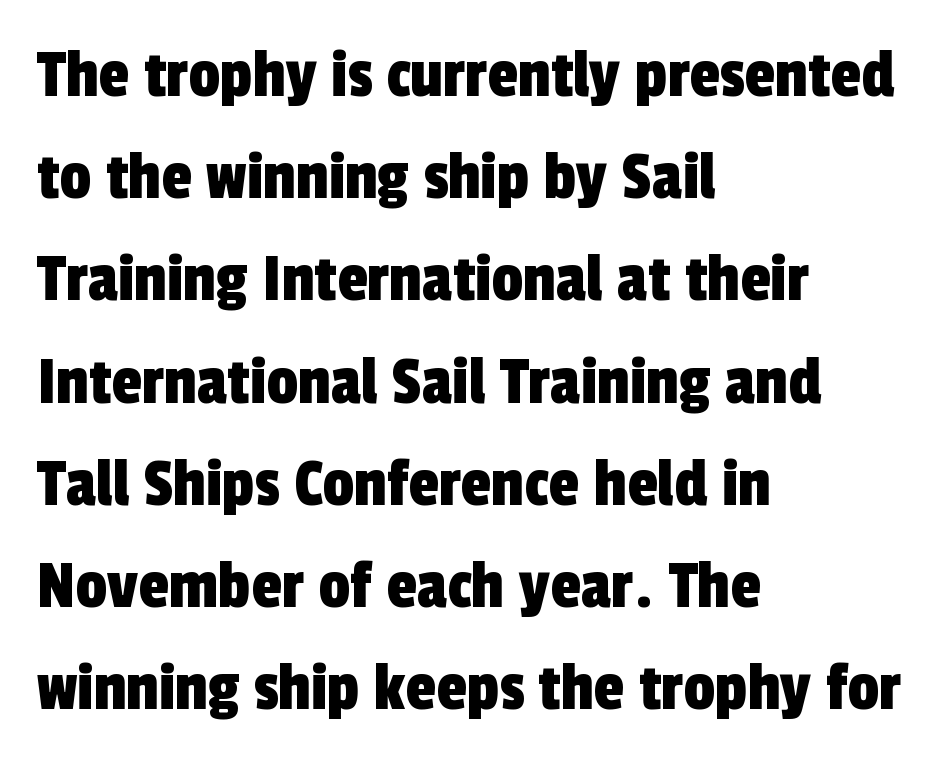
The image shows 70 px condensed sans-serif type; set left-aligned, normal line spacing (1.46x), normal letter spacing, not underlined; a medium x-height.
